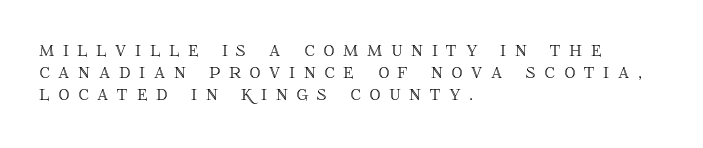
Very little white space separates one row of letters from the next. The compositor pushed each line to the left boundary. A bare baseline throughout the passage. Observe the wide spacing: letters keep a clear distance from each other. The lettering stays uniformly vertical, giving the passage a roman look.
